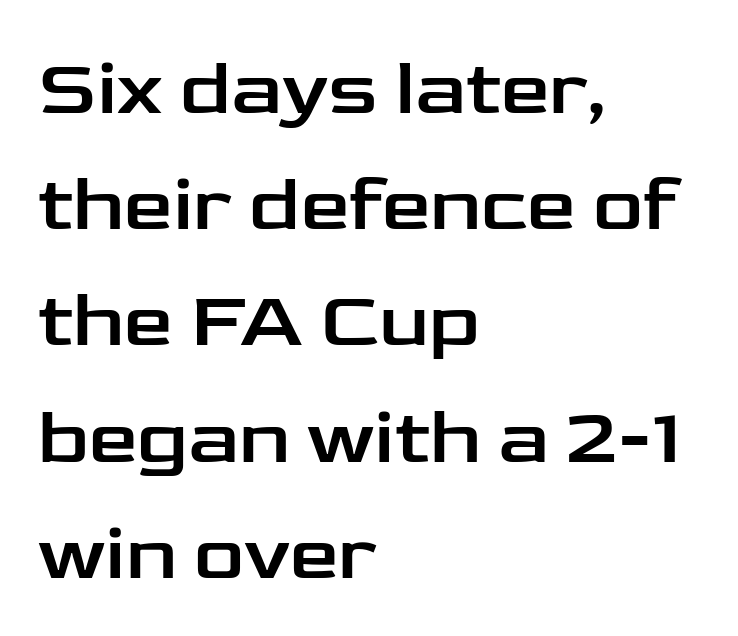
{"serif": "no", "italic": "no", "width": "wide", "stroke_contrast": "low", "x_height": "medium", "monospaced": "no", "underline": "no", "align": "left", "line_spacing": "normal", "line_spacing_ratio": 1.49, "letter_spacing": "normal", "letter_spacing_em": 0.0, "glyph_px": 78}
